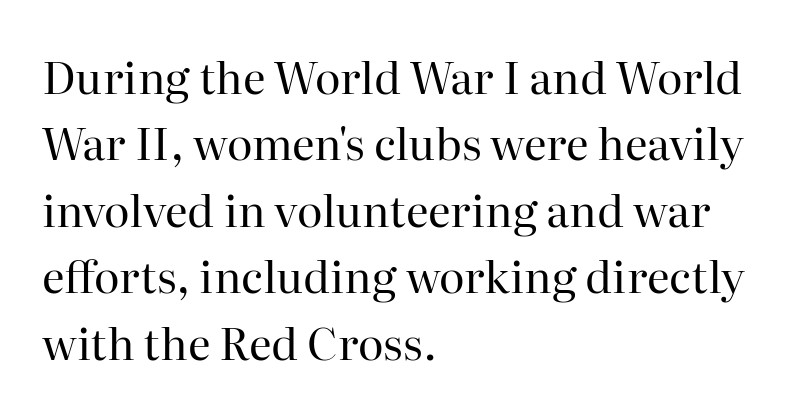
The image shows 44 px regular-weight serif type, upright; set left-aligned, normal line spacing (1.51x), normal letter spacing, not underlined; high stroke contrast and a medium x-height.
